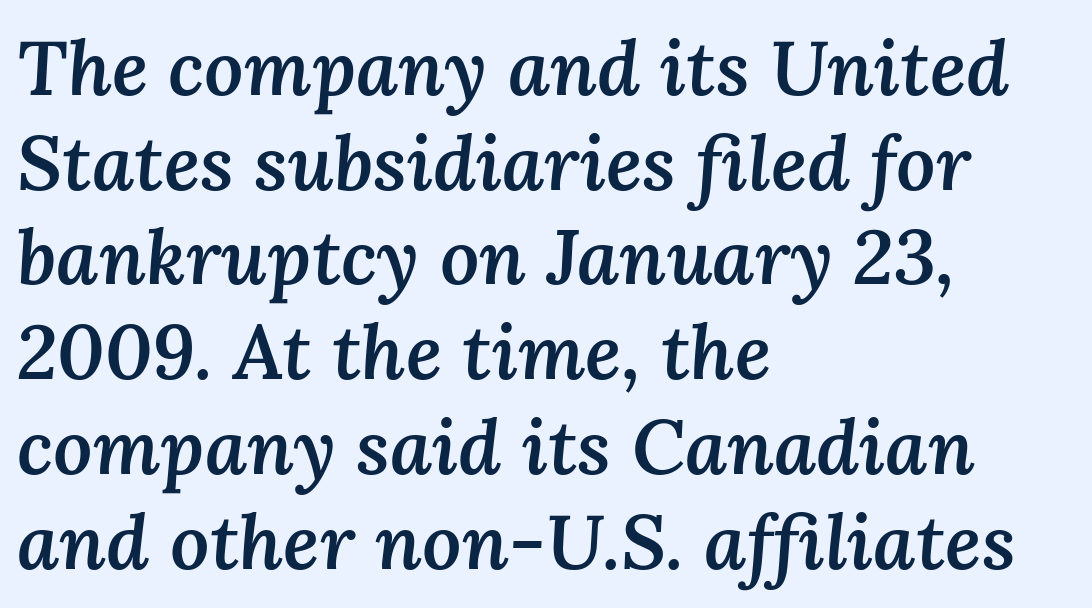
Q: Is the text bold? A: Semi-bold.
Q: Is the text italic (slanted)? A: Yes, it leans right by about 3 degrees.
Q: Is the text underlined? A: No.
Q: How is the paragraph aligned? A: Left-aligned.
Q: Is the spacing between letters normal or unusually wide? A: Normal.
Q: Width (condensed, normal, or wide)? A: Normal.
Q: Stroke contrast? A: Medium.
Q: x-height? A: Medium.
Q: Monospaced? A: No.
